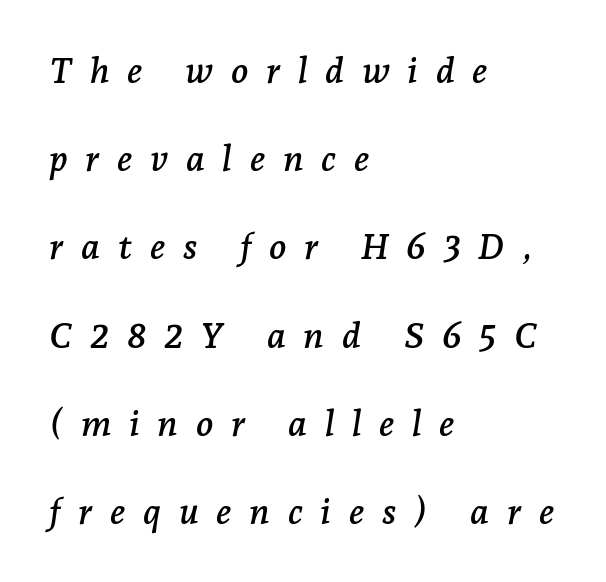
Q: Is the text italic (slanted)? A: Yes, it leans right by about 7 degrees.
Q: Is the typeface a serif or a sans-serif typeface? A: Serif.
Q: Is the text underlined? A: No.
Q: How is the paragraph aligned? A: Left-aligned.
Q: Is the spacing between letters normal or unusually wide? A: Unusually wide.
Q: Is the spacing between lines tight, normal or loose? A: Loose.
Q: Width (condensed, normal, or wide)? A: Normal.
Q: Stroke contrast? A: Low.
Q: x-height? A: Medium.
Q: Monospaced? A: No.
